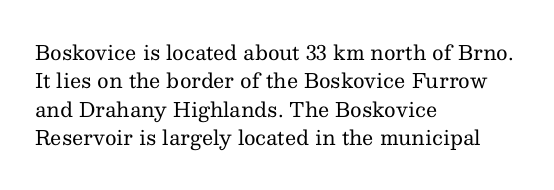
{"italic": "no", "bold": "no", "underline": "no", "align": "left", "line_spacing": "normal", "line_spacing_ratio": 1.42, "letter_spacing": "normal", "letter_spacing_em": 0.0, "glyph_px": 20}
